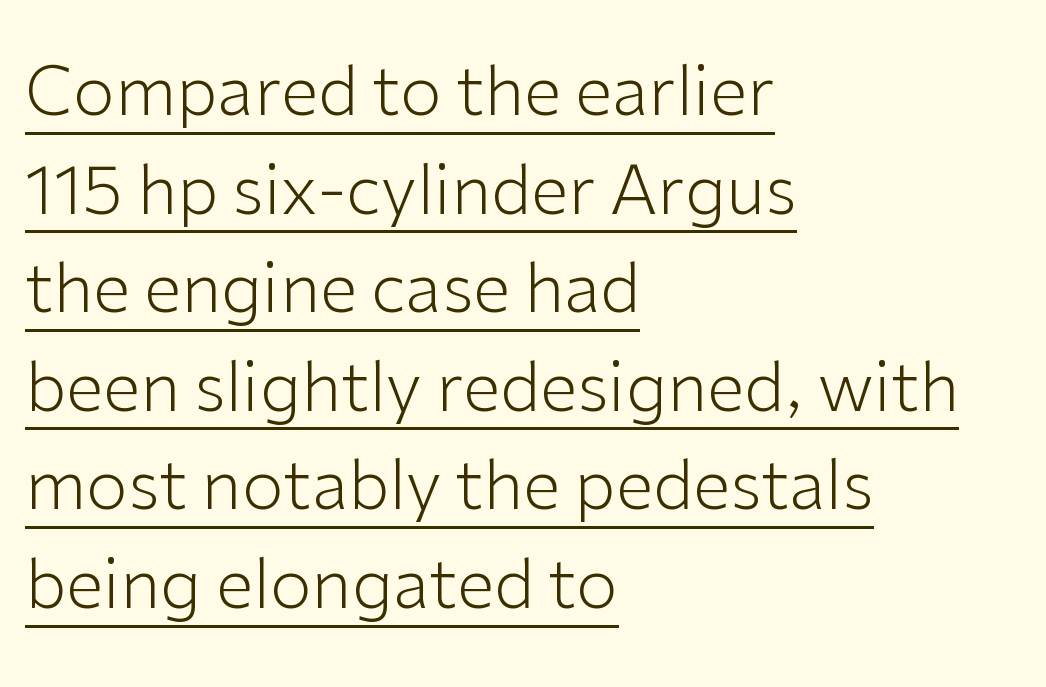
The image shows 68 px light sans-serif type, upright; set left-aligned, normal line spacing (1.45x), normal letter spacing, underlined; low stroke contrast and a medium x-height.
